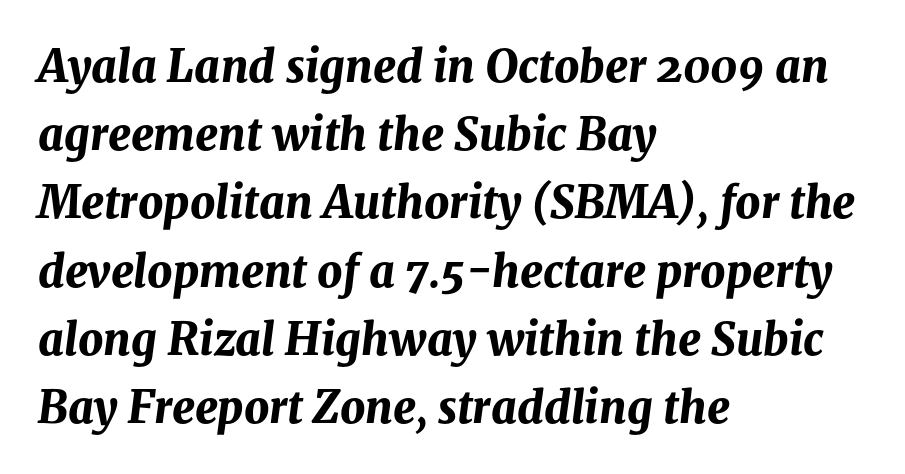
{"italic": "yes", "lean": "right", "slant_degrees": 8, "bold": "yes", "weight": "bold", "width": "normal", "stroke_contrast": "medium", "x_height": "medium", "monospaced": "no", "underline": "no", "align": "left", "line_spacing": "normal", "line_spacing_ratio": 1.55, "letter_spacing": "normal", "letter_spacing_em": 0.0, "glyph_px": 44}
